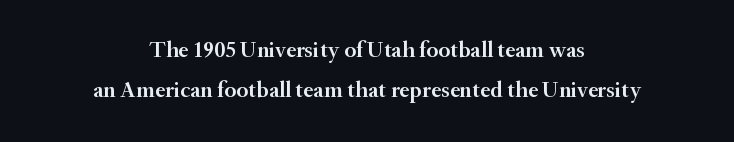
Strokes here are thickened, but only to semibold level. No extra tracking has been applied to these lines. A student would call this center alignment; a typographer would say set centered. The gap between lines stays unmarked. A typesetter would mark this as roman, not italic.
